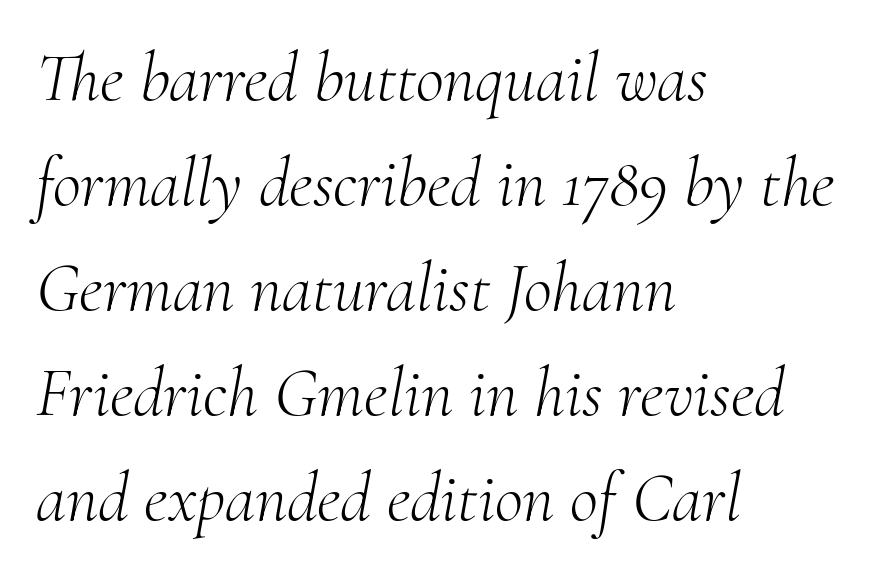
Q: Is the text bold? A: No.
Q: Is the text italic (slanted)? A: Yes, it leans right by about 10 degrees.
Q: Is the typeface a serif or a sans-serif typeface? A: Serif.
Q: Is the text underlined? A: No.
Q: How is the paragraph aligned? A: Left-aligned.
Q: Is the spacing between letters normal or unusually wide? A: Normal.
Q: Is the spacing between lines tight, normal or loose? A: Normal.
Q: Width (condensed, normal, or wide)? A: Normal.
Q: Stroke contrast? A: Medium.
Q: x-height? A: Small.
Q: Monospaced? A: No.
